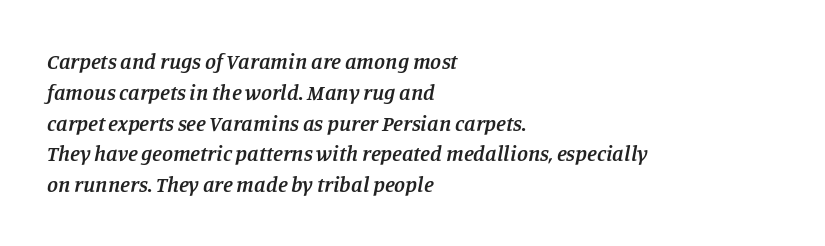
{"italic": "yes", "lean": "right", "slant_degrees": 11, "bold": "semi", "underline": "no", "align": "left", "line_spacing": "normal", "line_spacing_ratio": 1.4, "letter_spacing": "normal", "letter_spacing_em": 0.0, "glyph_px": 22}
